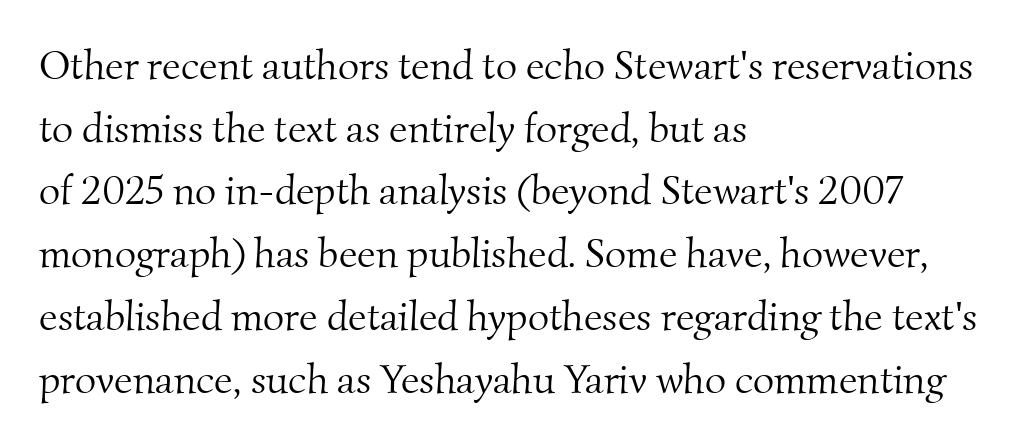
Q: Is the text bold? A: No.
Q: Is the typeface a serif or a sans-serif typeface? A: Serif.
Q: Is the text underlined? A: No.
Q: How is the paragraph aligned? A: Left-aligned.
Q: Is the spacing between letters normal or unusually wide? A: Normal.
Q: Is the spacing between lines tight, normal or loose? A: Normal.
Q: Width (condensed, normal, or wide)? A: Normal.
Q: Stroke contrast? A: Medium.
Q: x-height? A: Small.
Q: Monospaced? A: No.
